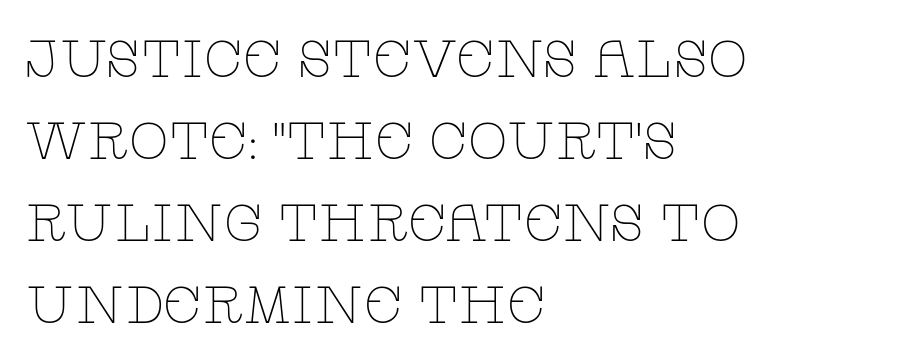
The image shows 52 px thin, wide serif type, upright; set left-aligned, normal line spacing (1.58x), normal letter spacing, not underlined; low stroke contrast and a large x-height.
